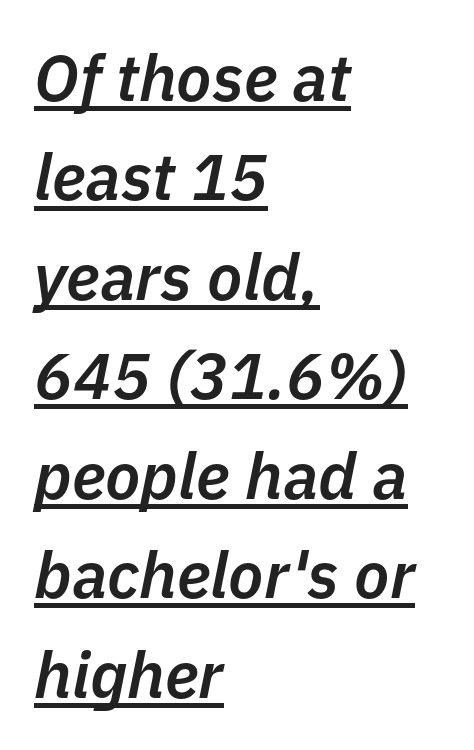
Tall strokes in this sample are angled rather than plumb. Regarding leading, the lines here are spaced in the standard way. Caption: standard tracking, unaltered. The typesetting leans somewhat heavy: a semibold.
